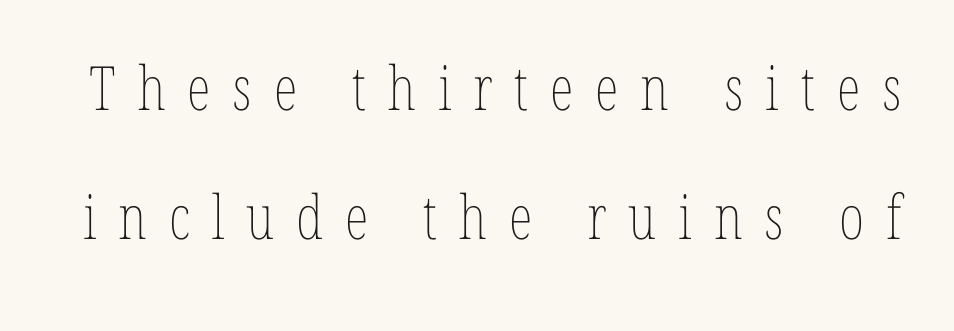
Look at the tracking — it's clearly loosened, letters drifting apart. Think of a printed novel: that variable character pitch is what you see here. The font's upright variant was chosen for this text. Check under the words: just untouched page. Regarding leading, the lines here are spaced well apart. Bold? No — there's no thickening of the strokes.
